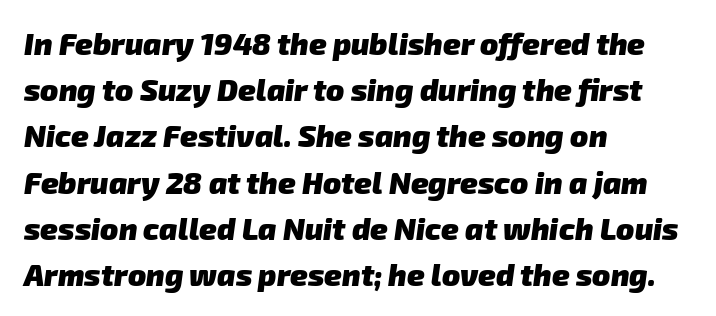
Q: Is the text bold? A: Yes.
Q: Is the typeface a serif or a sans-serif typeface? A: Sans-serif.
Q: Is the text underlined? A: No.
Q: How is the paragraph aligned? A: Left-aligned.
Q: Is the spacing between letters normal or unusually wide? A: Normal.
Q: Is the spacing between lines tight, normal or loose? A: Normal.
Q: Width (condensed, normal, or wide)? A: Normal.
Q: Stroke contrast? A: Low.
Q: x-height? A: Medium.
Q: Monospaced? A: No.
